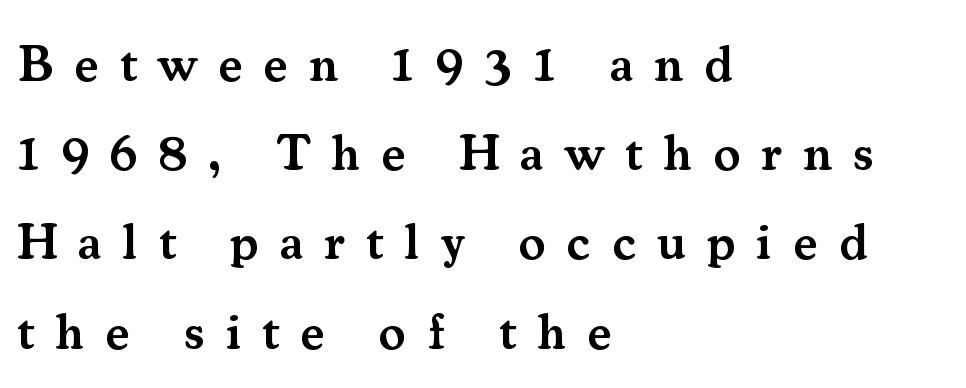
The specimen omits any rule beneath the text block's lines. Layout note: lines flush left. The passage shown is typed in a proportional face where columns would drift. Ascenders rise straight up at ninety degrees.
